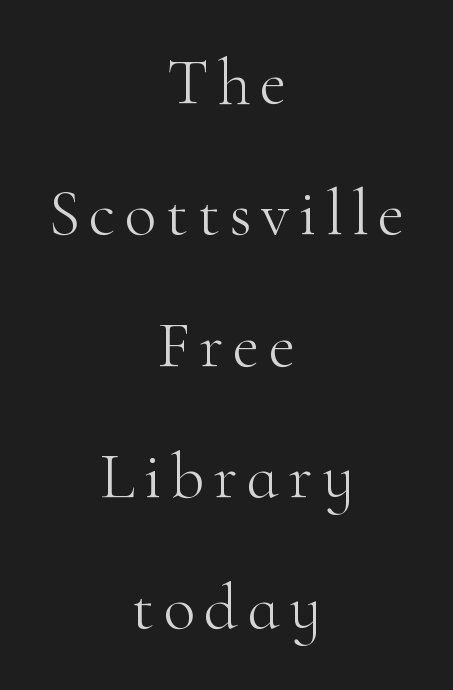
Note the varied advance widths — an 'i' is clearly narrower than an 'm'. The lines are spread far apart with generous leading. No extra ink here — the face is not bold. The glyphs are unaccompanied by any horizontal stroke below them. Unlike a clean sans, this face finishes its strokes with serifs.
